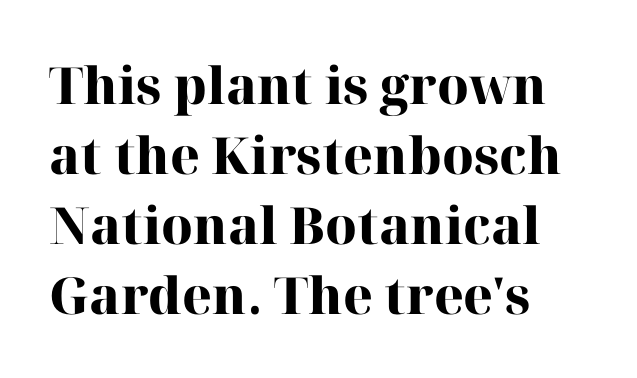
Any mark beneath the type? The region is blank. The rendering anchors every line to the left-hand side. Nothing unusual about the tracking: characters are spaced as the font intends. These lines are rendered in a variable-pitch font. When letters stand straight like this, we call the style roman or upright.
